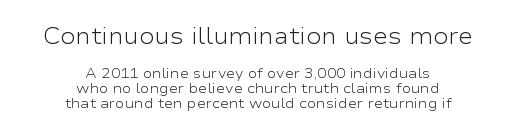
The image shows 23 px text type, upright; set centered, tight line spacing (1.08x), normal letter spacing, not underlined; the first (top) block is 1.64x larger.
